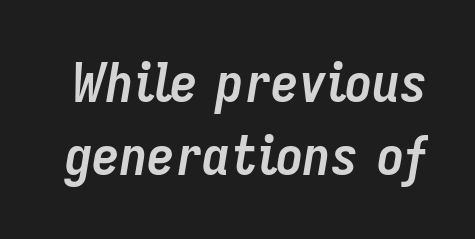
{"italic": "yes", "lean": "right", "slant_degrees": 9, "bold": "yes", "weight": "semibold", "width": "condensed", "stroke_contrast": "low", "x_height": "medium", "monospaced": "no", "underline": "no", "line_spacing": "normal", "line_spacing_ratio": 1.32, "letter_spacing": "normal", "letter_spacing_em": 0.0, "glyph_px": 55}
